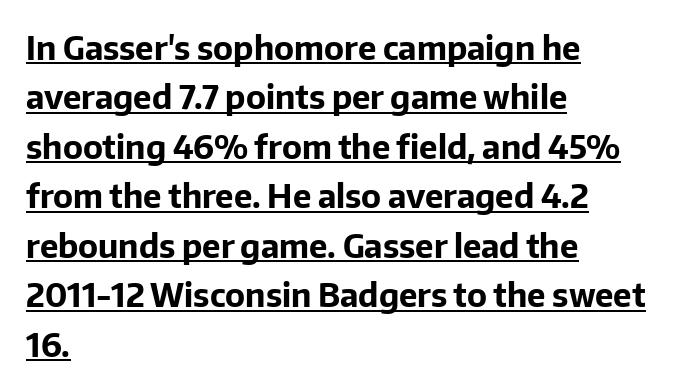
Q: Is the text bold? A: Yes.
Q: Is the text italic (slanted)? A: No, it is upright.
Q: Is the typeface a serif or a sans-serif typeface? A: Sans-serif.
Q: Is the text underlined? A: Yes.
Q: How is the paragraph aligned? A: Left-aligned.
Q: Is the spacing between letters normal or unusually wide? A: Normal.
Q: Is the spacing between lines tight, normal or loose? A: Normal.
Q: Width (condensed, normal, or wide)? A: Normal.
Q: Stroke contrast? A: Low.
Q: x-height? A: Medium.
Q: Monospaced? A: No.
